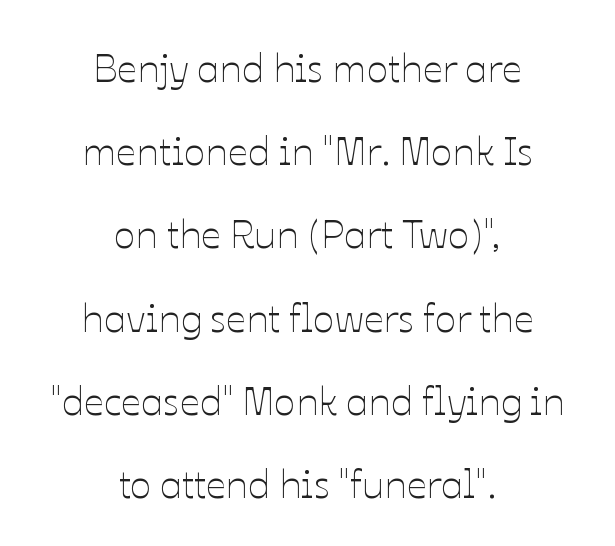
Q: Is the text bold? A: No.
Q: Is the text italic (slanted)? A: No, it is upright.
Q: Is the text underlined? A: No.
Q: How is the paragraph aligned? A: Centered.
Q: Is the spacing between letters normal or unusually wide? A: Normal.
Q: Is the spacing between lines tight, normal or loose? A: Loose.
Q: Width (condensed, normal, or wide)? A: Normal.
Q: Stroke contrast? A: Low.
Q: x-height? A: Medium.
Q: Monospaced? A: No.
